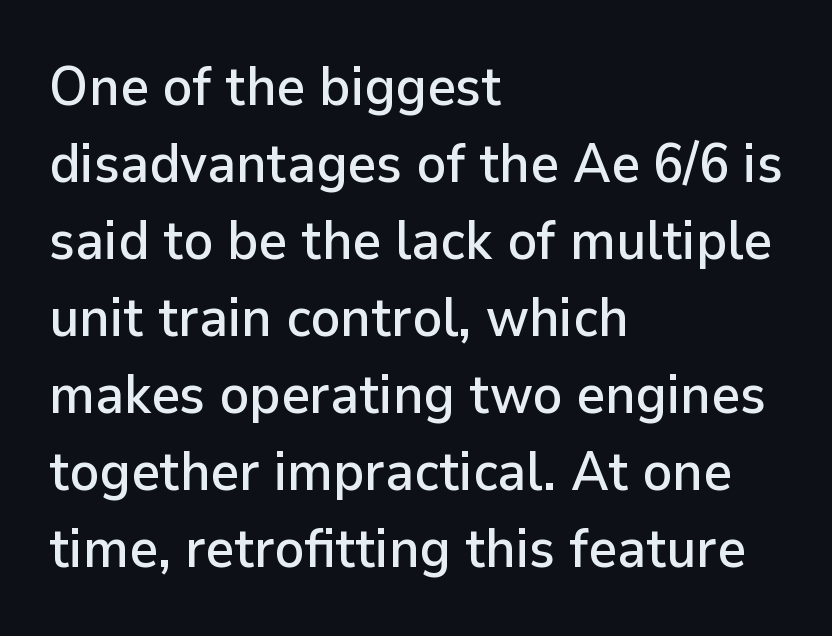
Q: Is the text italic (slanted)? A: No, it is upright.
Q: Is the typeface a serif or a sans-serif typeface? A: Sans-serif.
Q: Is the text underlined? A: No.
Q: How is the paragraph aligned? A: Left-aligned.
Q: Is the spacing between letters normal or unusually wide? A: Normal.
Q: Is the spacing between lines tight, normal or loose? A: Normal.
Q: Width (condensed, normal, or wide)? A: Normal.
Q: Stroke contrast? A: Low.
Q: x-height? A: Medium.
Q: Monospaced? A: No.
